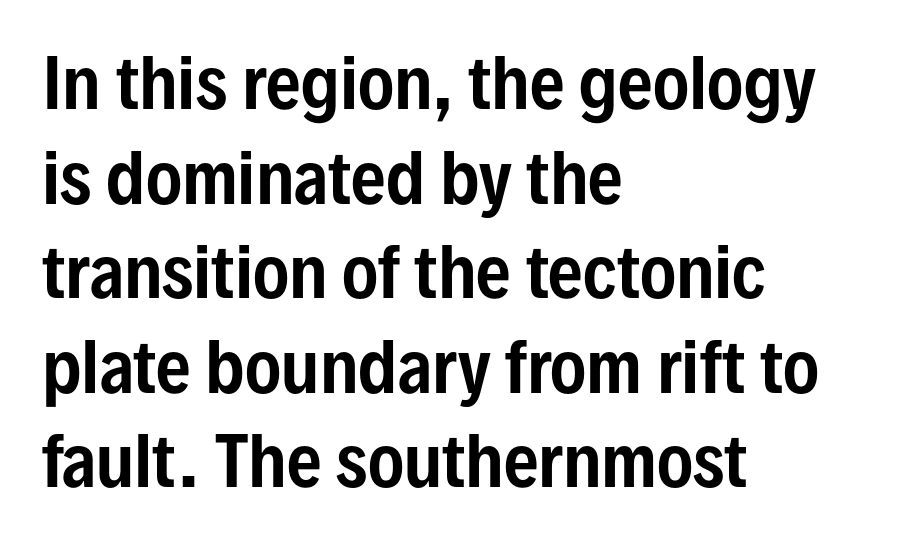
Q: Is the text italic (slanted)? A: No, it is upright.
Q: Is the typeface a serif or a sans-serif typeface? A: Sans-serif.
Q: Is the text underlined? A: No.
Q: How is the paragraph aligned? A: Left-aligned.
Q: Is the spacing between letters normal or unusually wide? A: Normal.
Q: Is the spacing between lines tight, normal or loose? A: Normal.
Q: Width (condensed, normal, or wide)? A: Condensed.
Q: Stroke contrast? A: Low.
Q: x-height? A: Medium.
Q: Monospaced? A: No.
